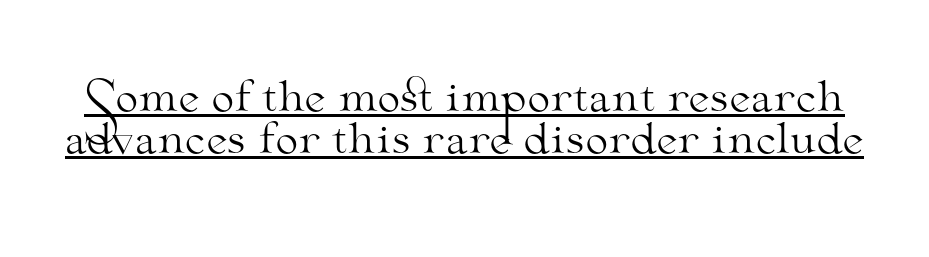
The weight would be labelled regular, book, light, or lighter still. Look at the bottom of the vertical strokes: they flare into serifs here. This is the regular roman posture of the typeface. You could call the tracking neutral — neither tight nor loose.
